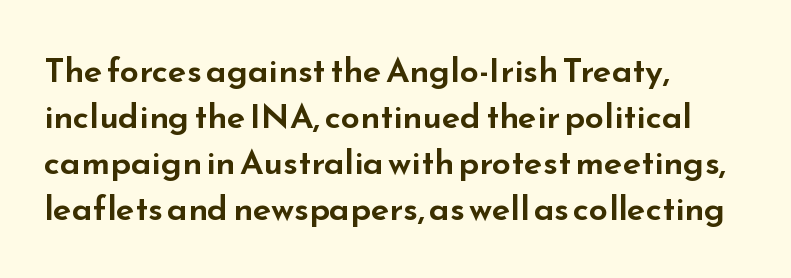
{"serif": "no", "italic": "no", "width": "wide", "stroke_contrast": "low", "x_height": "small", "monospaced": "no", "underline": "no", "align": "left", "line_spacing": "normal", "line_spacing_ratio": 1.35, "letter_spacing": "normal", "letter_spacing_em": 0.0, "glyph_px": 34}
